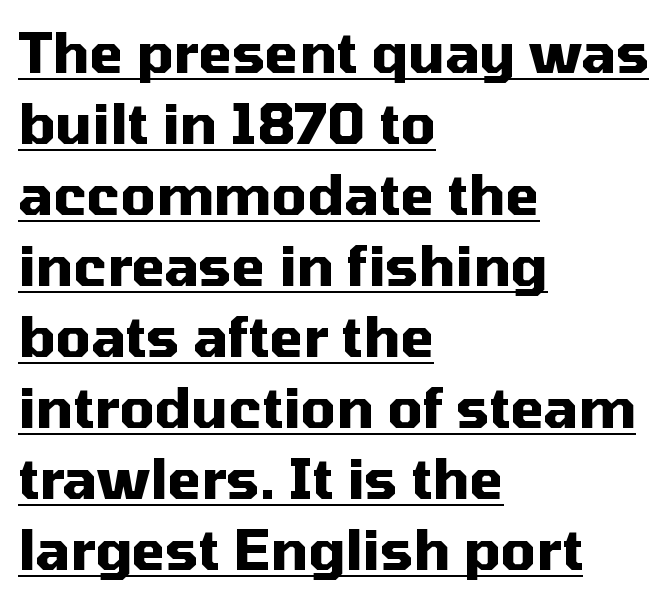
Q: Is the text bold? A: Yes.
Q: Is the text italic (slanted)? A: No, it is upright.
Q: Is the typeface a serif or a sans-serif typeface? A: Sans-serif.
Q: Is the text underlined? A: Yes.
Q: How is the paragraph aligned? A: Left-aligned.
Q: Is the spacing between letters normal or unusually wide? A: Normal.
Q: Is the spacing between lines tight, normal or loose? A: Normal.
Q: Width (condensed, normal, or wide)? A: Normal.
Q: Stroke contrast? A: Medium.
Q: x-height? A: Medium.
Q: Monospaced? A: No.
